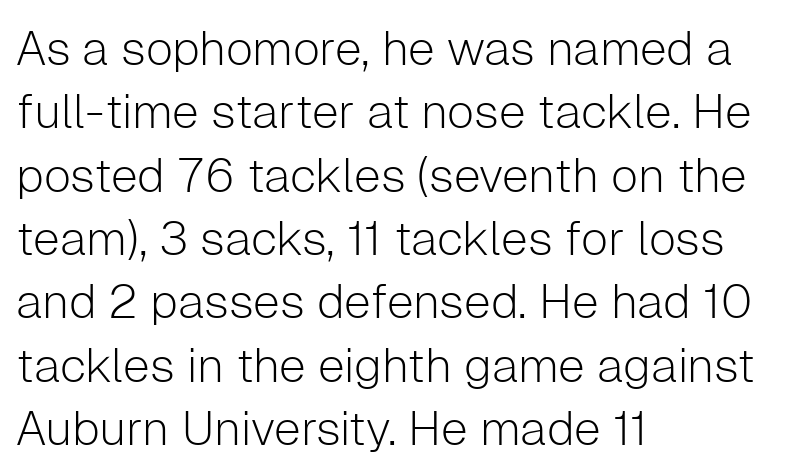
This sample has the flowing, uneven cadence of proportional lettering. Weight: regular or lighter. The string is rendered with underlining switched off. The tracking reads as untouched default to a designer's eye. A typesetter would label this face a sans. Notice how descenders clear the ascenders below comfortably — that's standard leading.
